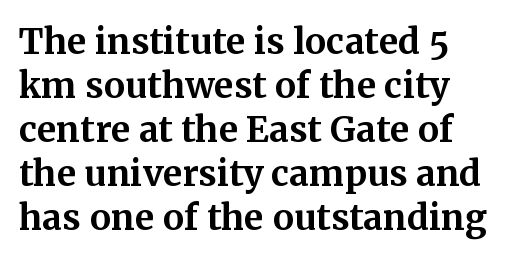
{"serif": "yes", "italic": "no", "bold": "yes", "weight": "bold", "width": "normal", "stroke_contrast": "medium", "x_height": "medium", "monospaced": "no", "underline": "no", "line_spacing": "normal", "line_spacing_ratio": 1.26, "letter_spacing": "normal", "letter_spacing_em": 0.0, "glyph_px": 35}
